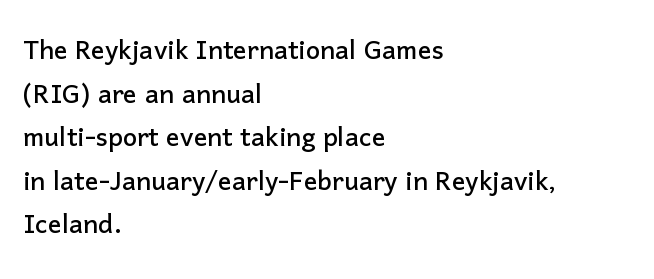
{"serif": "no", "italic": "no", "width": "normal", "stroke_contrast": "low", "x_height": "medium", "monospaced": "no", "underline": "no", "align": "left", "line_spacing": "normal", "line_spacing_ratio": 1.28, "letter_spacing": "normal", "letter_spacing_em": 0.0, "glyph_px": 34}
